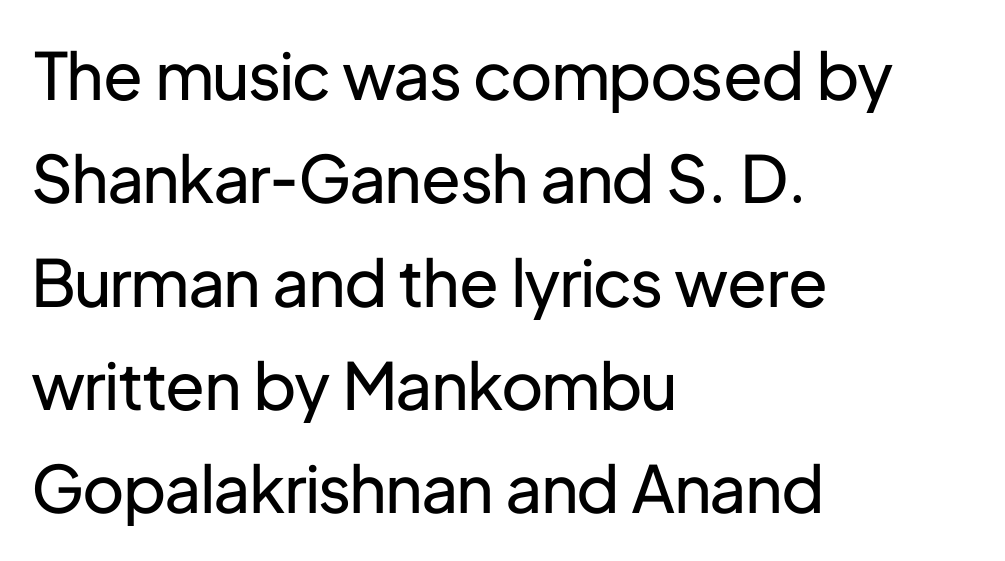
The passage shown is typed in a proportional face where columns would drift. The letters stand straight up with perfectly vertical stems. Heft: none added — not bold. The compositor pushed each line to the left boundary. Quick note: interline space is typical.
